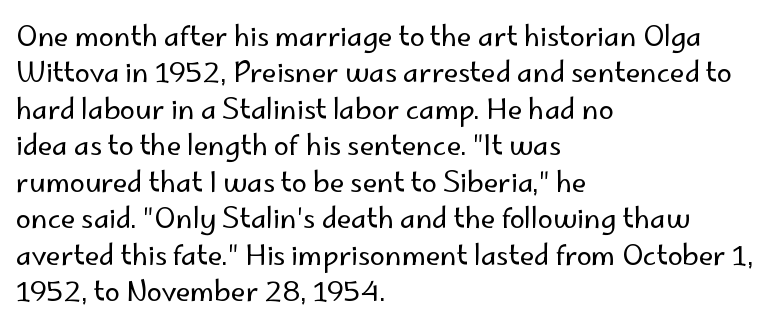
Q: Is the text bold? A: No.
Q: Is the text italic (slanted)? A: No, it is upright.
Q: Is the text underlined? A: No.
Q: How is the paragraph aligned? A: Left-aligned.
Q: Is the spacing between letters normal or unusually wide? A: Normal.
Q: Is the spacing between lines tight, normal or loose? A: Normal.
